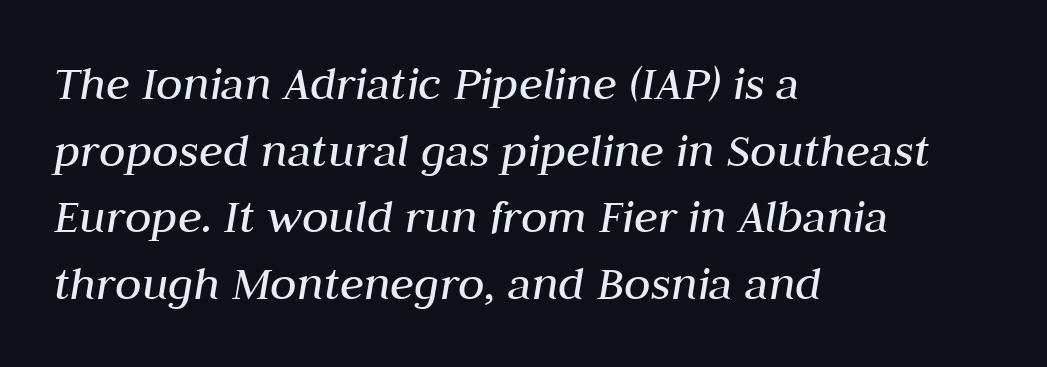
The image shows 49 px regular-weight type, italic (leaning right); set left-aligned, normal line spacing (1.36x), normal letter spacing, not underlined; medium stroke contrast and a medium x-height.
